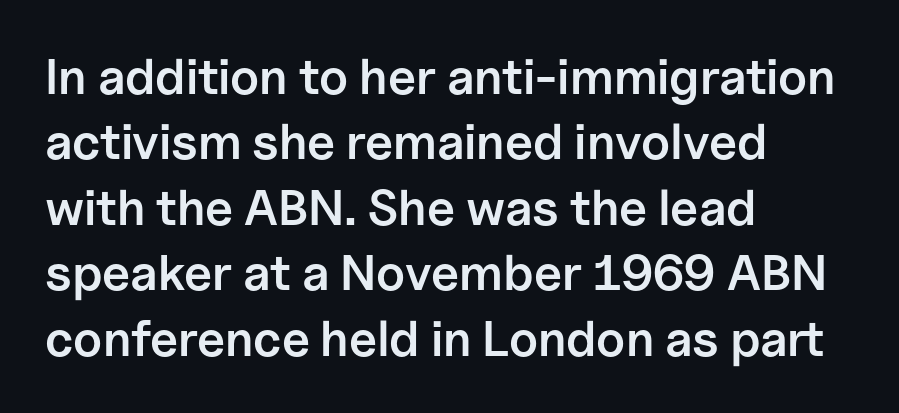
The line-height multiplier appears to be the usual default. The lettering stays uniformly vertical, giving the passage a roman look. Nope, no serifs anywhere on these letters. Horizontally, the lines are justified to the leading edge only. Unmarked baselines from the first word to the last.
